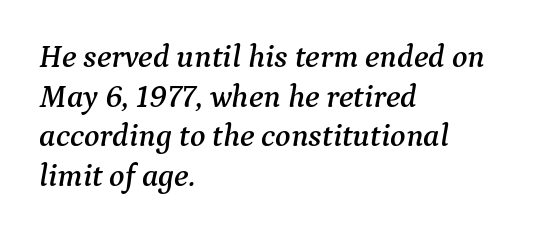
The face used here is rendered with its standard letterfit. The axis of the letterforms is tilted away from vertical. Line beginnings align vertically; line endings do not. Does the type have serifs? Yes, each stem ends in a small foot.
